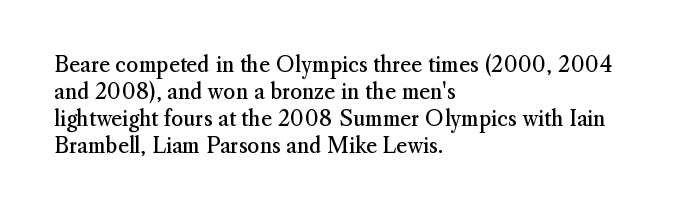
The image shows 21 px text type, upright; set left-aligned, normal line spacing (1.29x), normal letter spacing, not underlined.
